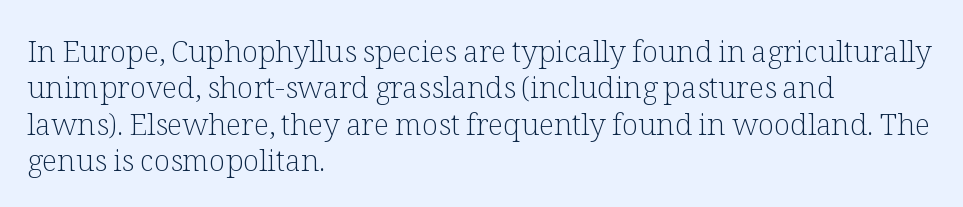
Ordinary non-slanted type is in use. This is not heavy type; no bold has been used. The string is rendered with underlining switched off. The compositor pushed each line to the left boundary. Unlike a clean sans, this face finishes its strokes with serifs. Proportional: the letters do not fall into vertical columns.
